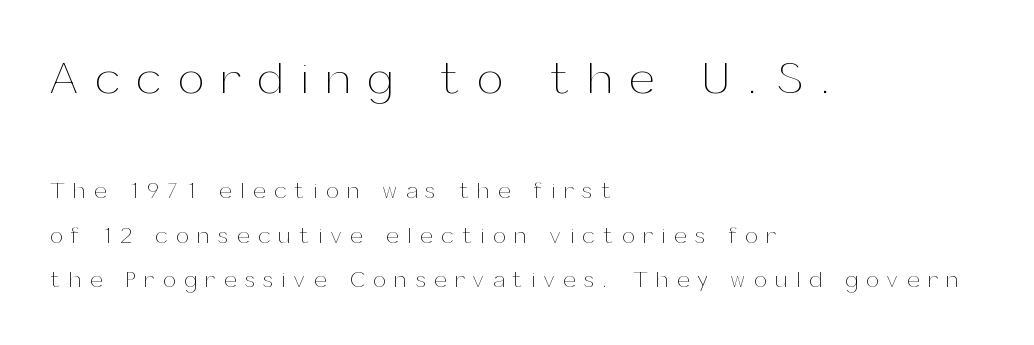
{"italic": "no", "bold": "no", "weight": "thin", "width": "normal", "stroke_contrast": "medium", "x_height": "medium", "monospaced": "no", "underline": "no", "align": "left", "line_spacing": "loose", "line_spacing_ratio": 1.94, "letter_spacing": "wide", "letter_spacing_em": 0.38, "larger_block": "first", "size_ratio": 2.0, "glyph_px": 46}
